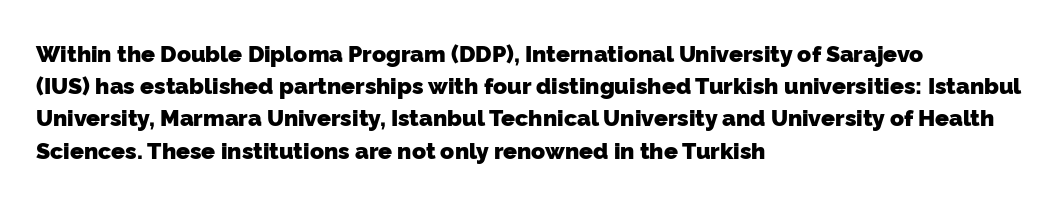
{"bold": "yes", "underline": "no", "align": "left", "line_spacing": "normal", "line_spacing_ratio": 1.4, "letter_spacing": "normal", "letter_spacing_em": 0.0, "glyph_px": 23}
